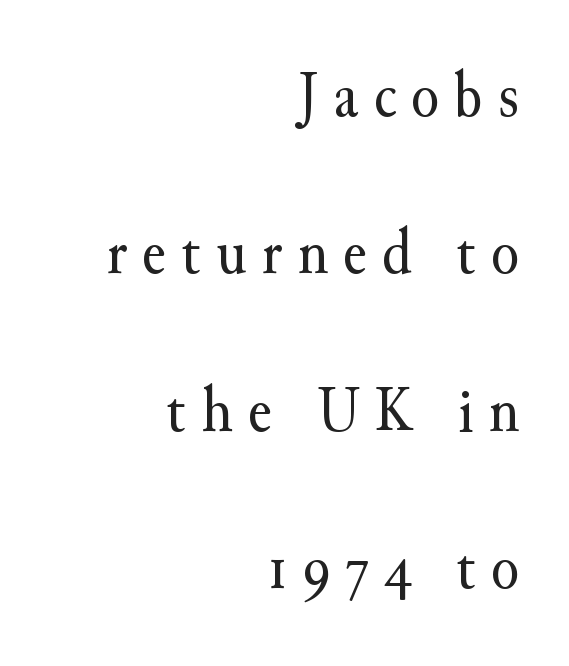
{"serif": "yes", "italic": "no", "bold": "no", "weight": "regular", "width": "normal", "stroke_contrast": "medium", "x_height": "small", "monospaced": "no", "underline": "no", "align": "right", "line_spacing": "loose", "line_spacing_ratio": 2.42, "letter_spacing": "wide", "letter_spacing_em": 0.23, "glyph_px": 65}
